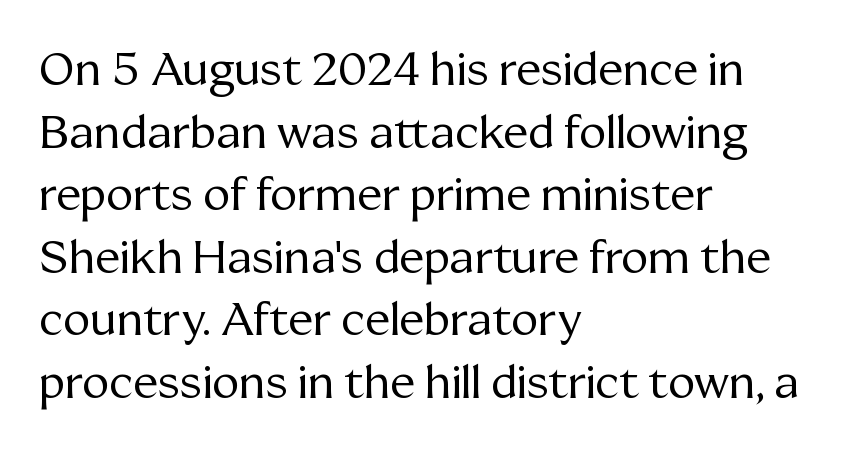
Q: Is the text bold? A: No.
Q: Is the text italic (slanted)? A: No, it is upright.
Q: Is the typeface a serif or a sans-serif typeface? A: Serif.
Q: Is the text underlined? A: No.
Q: How is the paragraph aligned? A: Left-aligned.
Q: Is the spacing between letters normal or unusually wide? A: Normal.
Q: Is the spacing between lines tight, normal or loose? A: Normal.
Q: Width (condensed, normal, or wide)? A: Normal.
Q: Stroke contrast? A: Medium.
Q: x-height? A: Medium.
Q: Monospaced? A: No.
